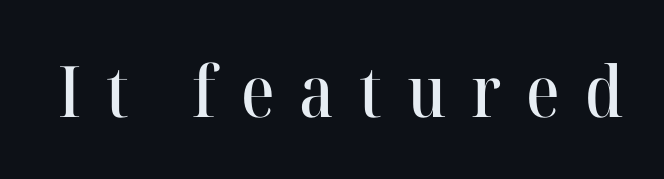
The type is letterspaced generously, with wide tracking. Here the designer chose a conventional face with non-uniform glyph widths. The strip under each line holds only bare page. The specimen reads as upright at a glance. Little horizontal feet cap the strokes, marking this as serif type.
